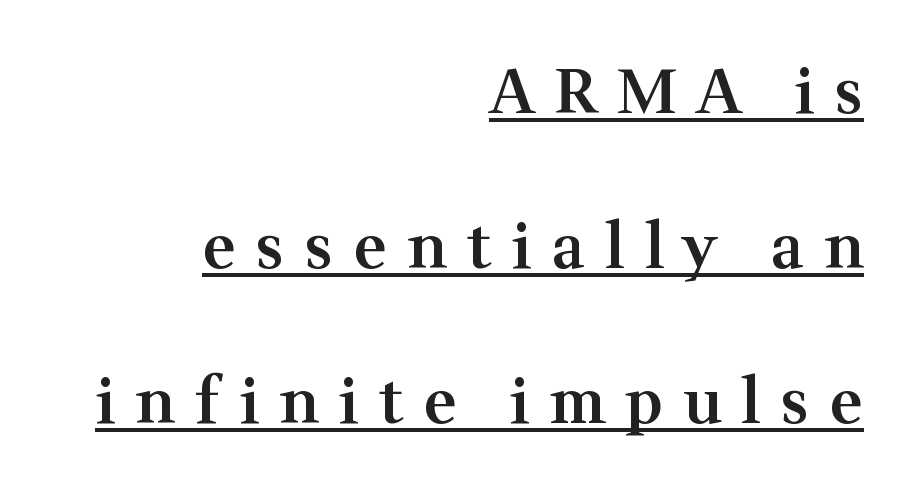
When letters stand straight like this, we call the style roman or upright. Are there feet on the stems? There are — it's a serif. Caption: lettering with a line underneath. The letters are spread apart with noticeably loose tracking.
